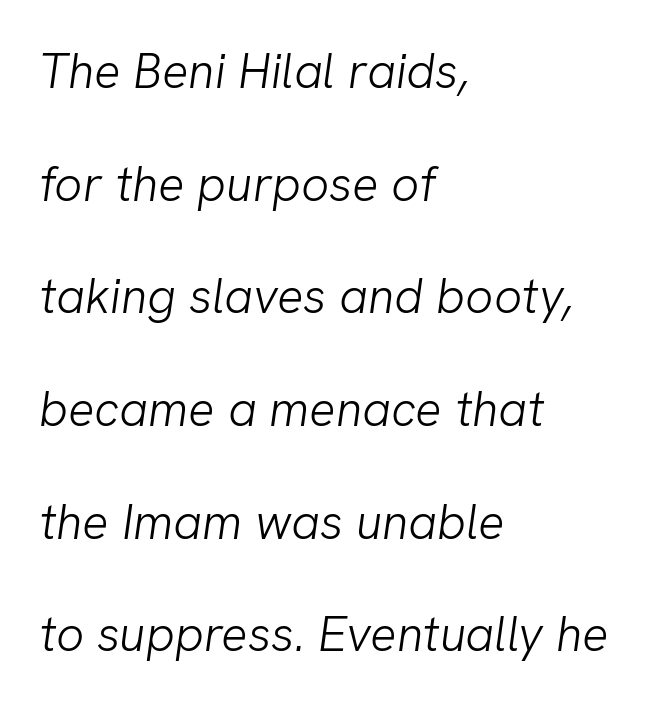
The image shows 49 px light sans-serif type; set left-aligned, loose line spacing (2.3x), normal letter spacing, not underlined; low stroke contrast and a medium x-height.
